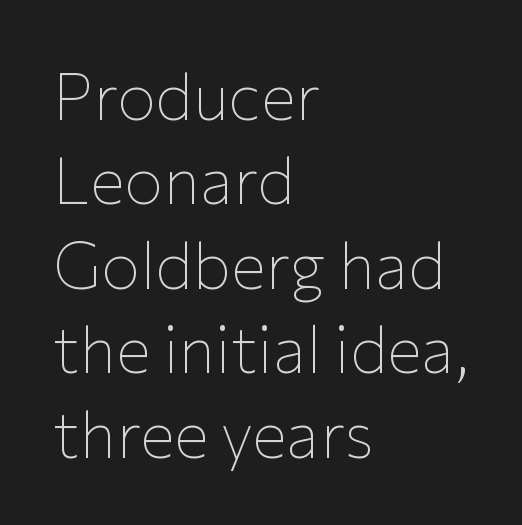
Q: Is the text bold? A: No.
Q: Is the text italic (slanted)? A: No, it is upright.
Q: Is the typeface a serif or a sans-serif typeface? A: Sans-serif.
Q: Is the text underlined? A: No.
Q: How is the paragraph aligned? A: Left-aligned.
Q: Is the spacing between letters normal or unusually wide? A: Normal.
Q: Is the spacing between lines tight, normal or loose? A: Normal.
Q: Width (condensed, normal, or wide)? A: Normal.
Q: Stroke contrast? A: Low.
Q: x-height? A: Medium.
Q: Monospaced? A: No.
